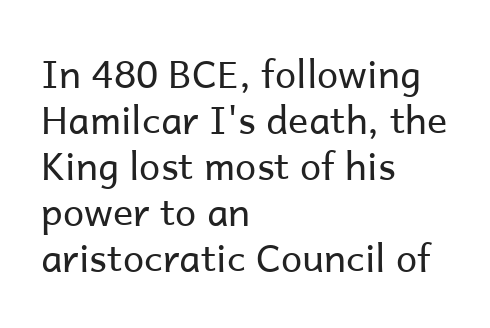
{"serif": "no", "italic": "no", "bold": "no", "weight": "regular", "width": "normal", "stroke_contrast": "low", "x_height": "medium", "monospaced": "no", "underline": "no", "align": "left", "line_spacing_ratio": 1.21, "letter_spacing": "normal", "letter_spacing_em": 0.0, "glyph_px": 38}
